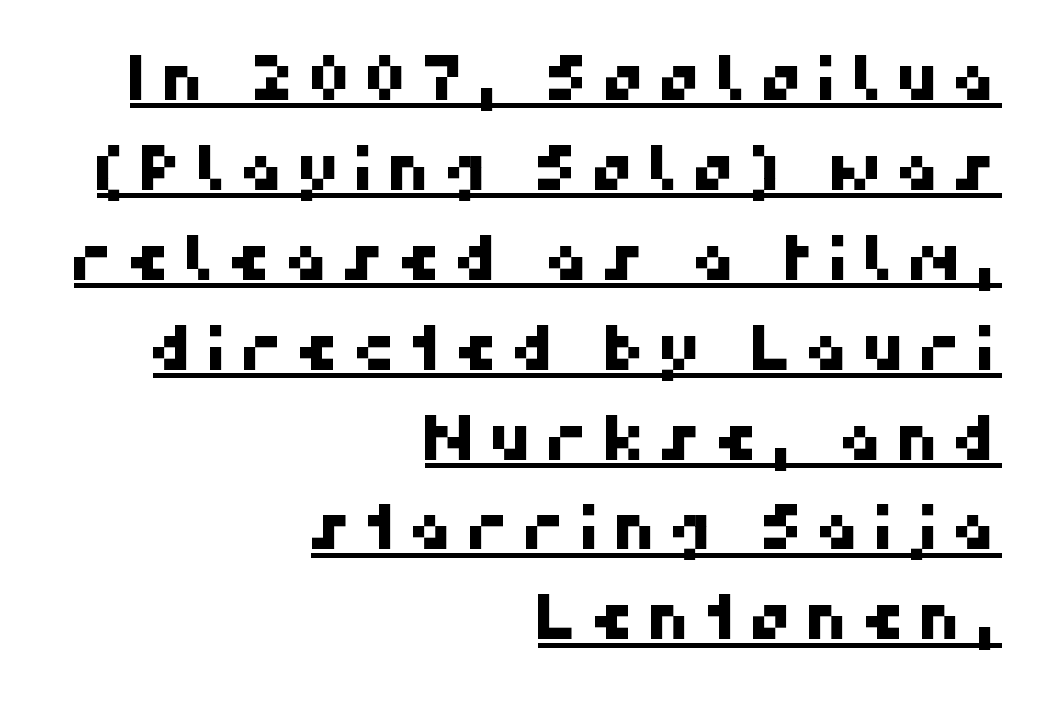
Serifs: no, the terminals of the letterforms are clean. A rule runs beneath these lines of type. Line ends are locked; line starts wander. The passage shown stacks its lines at a standard gap.
